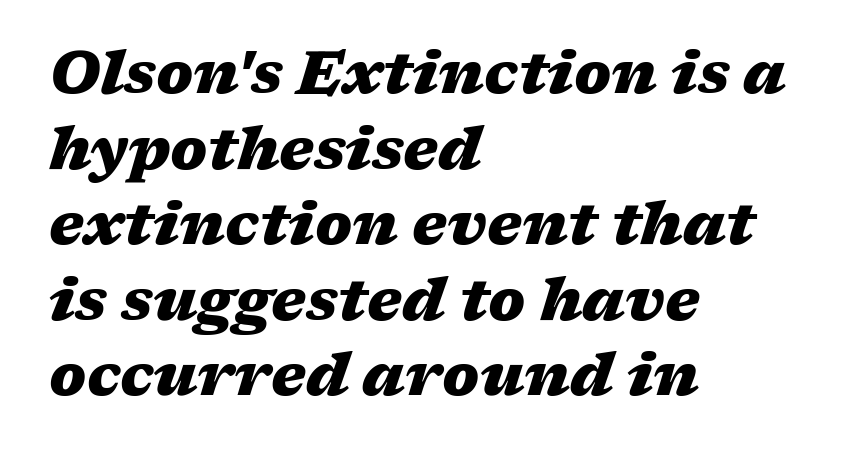
{"italic": "yes", "lean": "right", "slant_degrees": 17, "bold": "yes", "weight": "heavy", "width": "wide", "stroke_contrast": "medium", "x_height": "medium", "monospaced": "no", "underline": "no", "align": "left", "line_spacing": "normal", "line_spacing_ratio": 1.28, "letter_spacing": "normal", "letter_spacing_em": 0.0, "glyph_px": 59}
